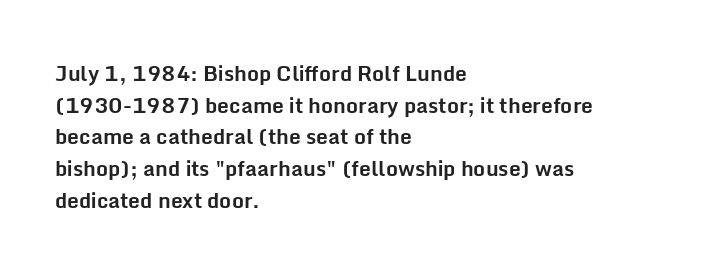
This is roman type, the default non-slanted kind. Observe the ordinary spacing: letters are neighbours, not strangers. The space between consecutive lines is moderate. Leftover space on each line is placed entirely after the last word. The string is rendered with underlining switched off. What weight is shown? A full bold with thick strokes.
